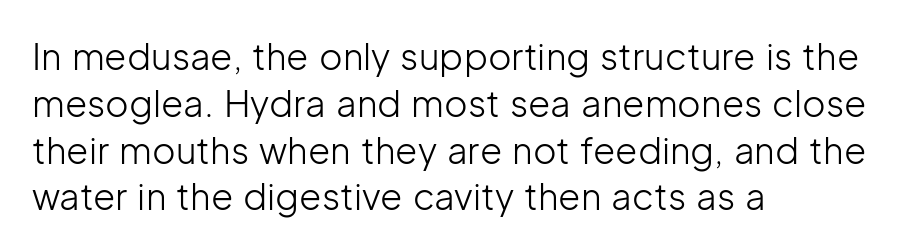
Q: Is the text bold? A: No.
Q: Is the text italic (slanted)? A: No, it is upright.
Q: Is the typeface a serif or a sans-serif typeface? A: Sans-serif.
Q: Is the text underlined? A: No.
Q: How is the paragraph aligned? A: Left-aligned.
Q: Is the spacing between letters normal or unusually wide? A: Normal.
Q: Is the spacing between lines tight, normal or loose? A: Normal.
Q: Width (condensed, normal, or wide)? A: Normal.
Q: Stroke contrast? A: Low.
Q: x-height? A: Medium.
Q: Monospaced? A: No.
